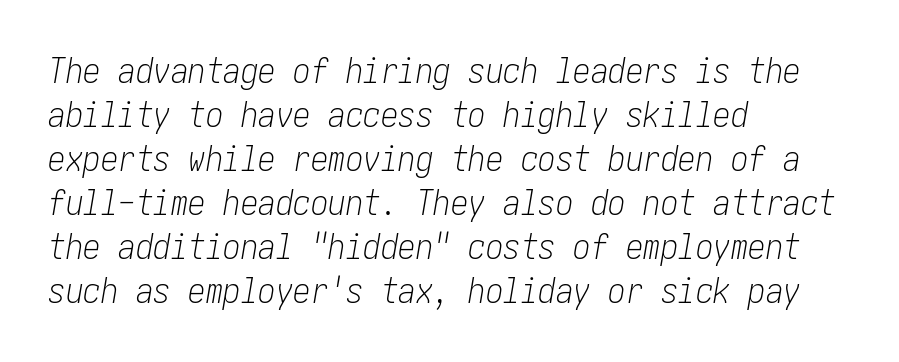
Q: Is the text bold? A: No.
Q: Is the text italic (slanted)? A: Yes, it leans right by about 10 degrees.
Q: Is the text underlined? A: No.
Q: How is the paragraph aligned? A: Left-aligned.
Q: Is the spacing between letters normal or unusually wide? A: Normal.
Q: Is the spacing between lines tight, normal or loose? A: Normal.
Q: Width (condensed, normal, or wide)? A: Condensed.
Q: Stroke contrast? A: Low.
Q: x-height? A: Medium.
